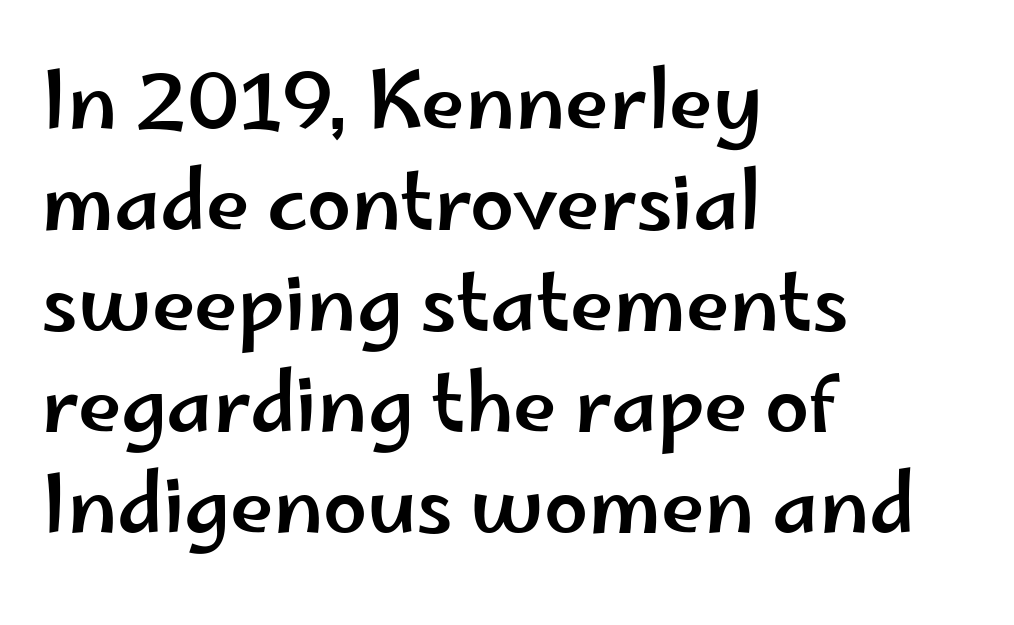
Look at the tracking — it's just the regular setting, nothing added. Visually the block forms a straight wall on the left and a jagged coastline on the right. Line spacing here is normal. Rule under the text: the space is simply empty. The passage shown is typeset with a sans-serif family.
